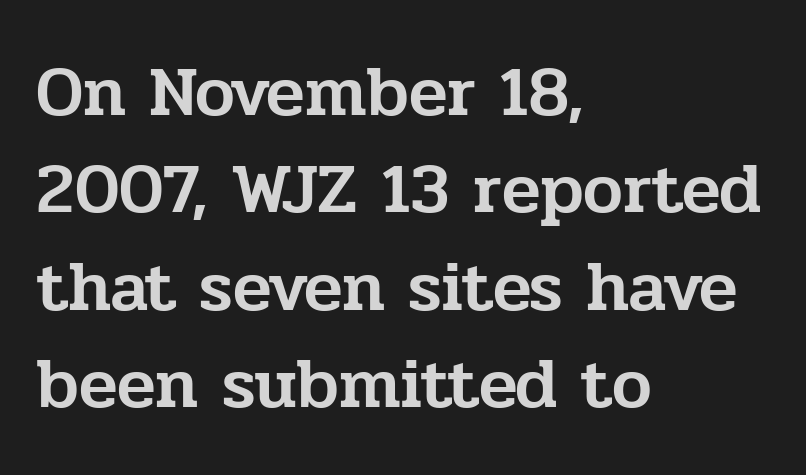
Q: Is the text italic (slanted)? A: No, it is upright.
Q: Is the typeface a serif or a sans-serif typeface? A: Serif.
Q: Is the text underlined? A: No.
Q: How is the paragraph aligned? A: Left-aligned.
Q: Is the spacing between letters normal or unusually wide? A: Normal.
Q: Is the spacing between lines tight, normal or loose? A: Normal.
Q: Width (condensed, normal, or wide)? A: Normal.
Q: Stroke contrast? A: Low.
Q: x-height? A: Medium.
Q: Monospaced? A: No.
